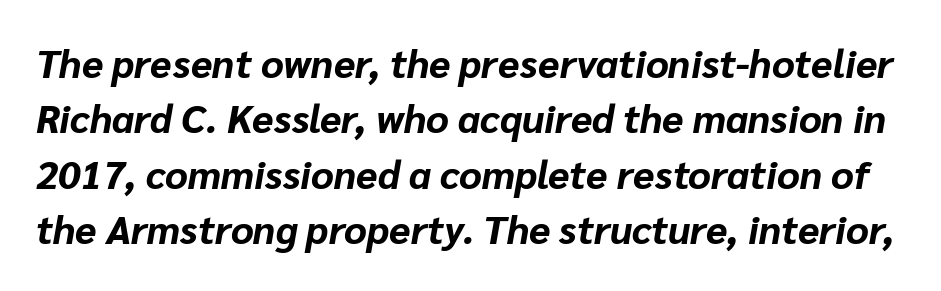
The image shows 39 px bold type, italic (leaning right); set normal line spacing (1.42x), normal letter spacing, not underlined; low stroke contrast and a medium x-height.
